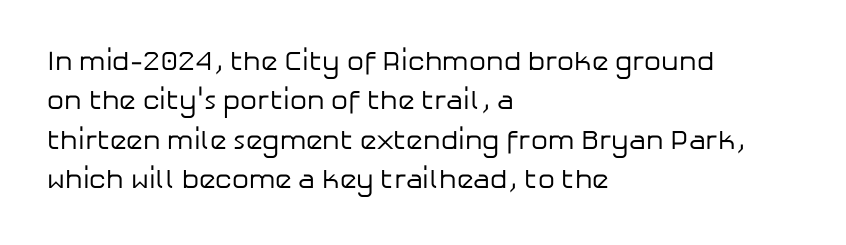
Q: Is the text bold? A: No.
Q: Is the text italic (slanted)? A: No, it is upright.
Q: Is the text underlined? A: No.
Q: How is the paragraph aligned? A: Left-aligned.
Q: Is the spacing between letters normal or unusually wide? A: Normal.
Q: Is the spacing between lines tight, normal or loose? A: Normal.
